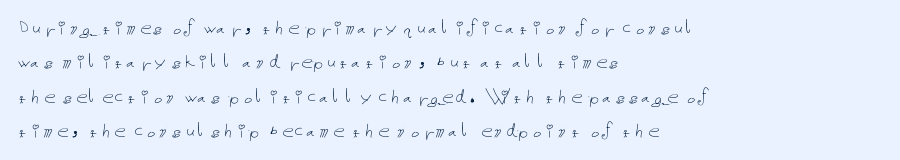
The image shows 23 px text type, upright; set left-aligned, normal line spacing (1.49x), normal letter spacing, not underlined.
